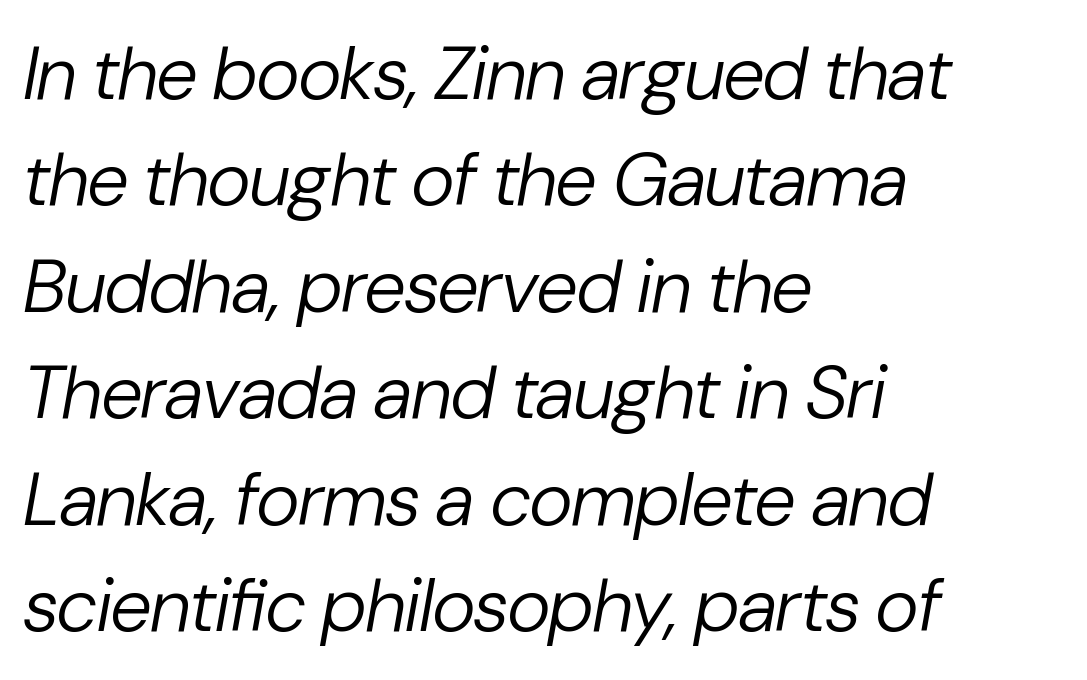
{"italic": "yes", "lean": "right", "slant_degrees": 10, "bold": "no", "weight": "regular", "width": "normal", "stroke_contrast": "low", "x_height": "medium", "monospaced": "no", "underline": "no", "align": "left", "line_spacing": "normal", "line_spacing_ratio": 1.42, "letter_spacing": "normal", "letter_spacing_em": 0.0, "glyph_px": 75}
